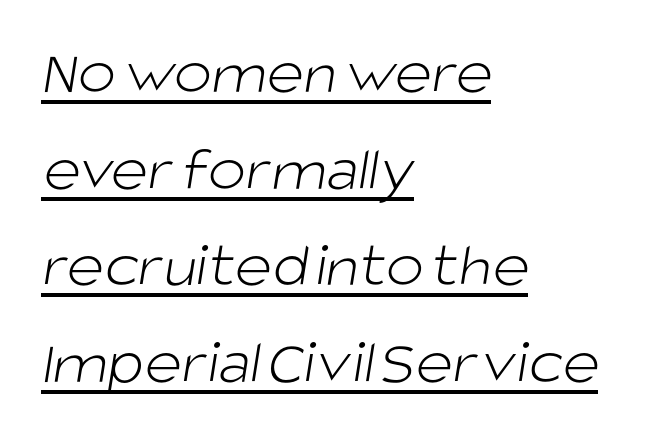
Q: Is the text bold? A: No.
Q: Is the typeface a serif or a sans-serif typeface? A: Sans-serif.
Q: Is the text underlined? A: Yes.
Q: How is the paragraph aligned? A: Left-aligned.
Q: Is the spacing between letters normal or unusually wide? A: Normal.
Q: Is the spacing between lines tight, normal or loose? A: Normal.
Q: Width (condensed, normal, or wide)? A: Normal.
Q: Stroke contrast? A: Low.
Q: x-height? A: Large.
Q: Monospaced? A: No.
